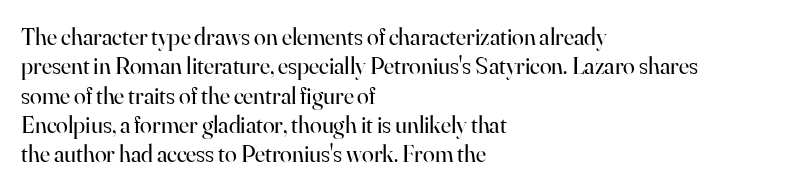
Q: Is the text bold? A: No.
Q: Is the text italic (slanted)? A: No, it is upright.
Q: Is the text underlined? A: No.
Q: How is the paragraph aligned? A: Left-aligned.
Q: Is the spacing between letters normal or unusually wide? A: Normal.
